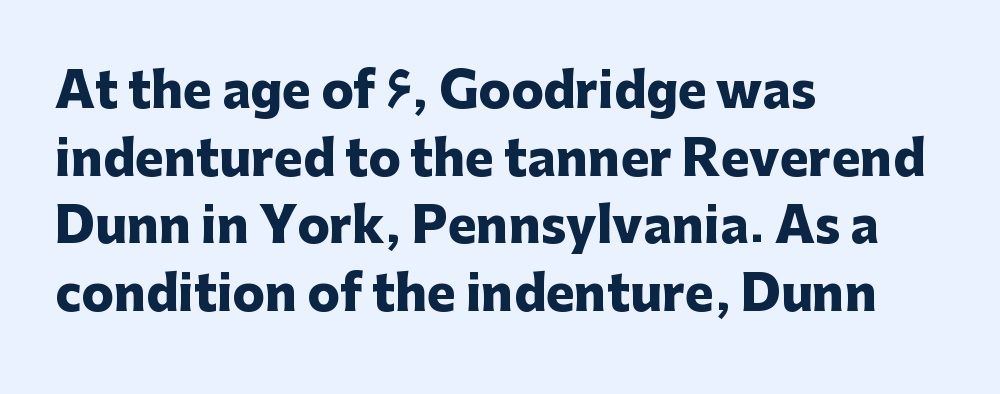
The image shows 48 px heavy sans-serif type, upright; set left-aligned, normal line spacing (1.41x), normal letter spacing, not underlined; low stroke contrast and a medium x-height.
